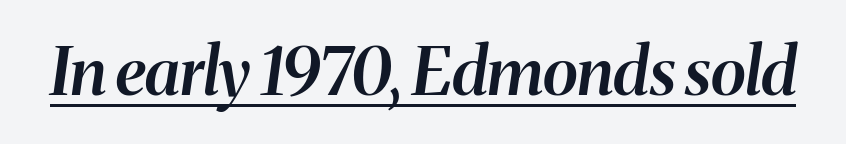
Descenders here cross a horizontal rule under the line. Posture: slanted. Between one letter and the next there's only the usual sliver of space. In terms of weight, the rendering is demibold, just under bold. The rendering uses natural spacing where letterforms have individual widths.
